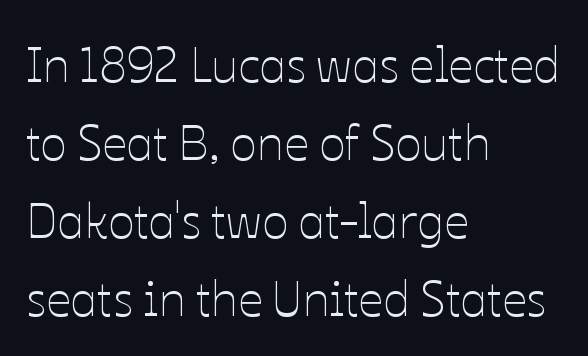
The strokes are not fattened; the text isn't bold. Letter spacing: default. Leading matches the norm, producing a regular column. This rendering features lettering with no underline. The font's upright variant was chosen for this text.
